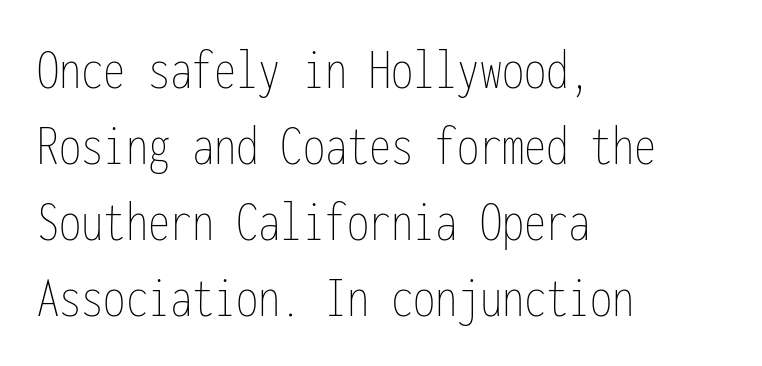
These lines are rendered in a fixed-pitch font. Notice how descenders clear the ascenders below comfortably — that's standard leading. The strip under each line holds only bare page. Layout note: lines flush left. This is the regular roman posture of the typeface.
